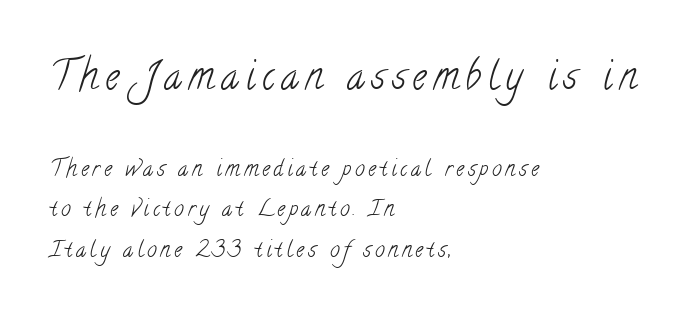
{"serif": "yes", "bold": "no", "weight": "light", "width": "condensed", "stroke_contrast": "low", "x_height": "small", "monospaced": "no", "underline": "no", "align": "left", "line_spacing_ratio": 1.84, "larger_block": "first", "size_ratio": 1.77, "glyph_px": 39}
